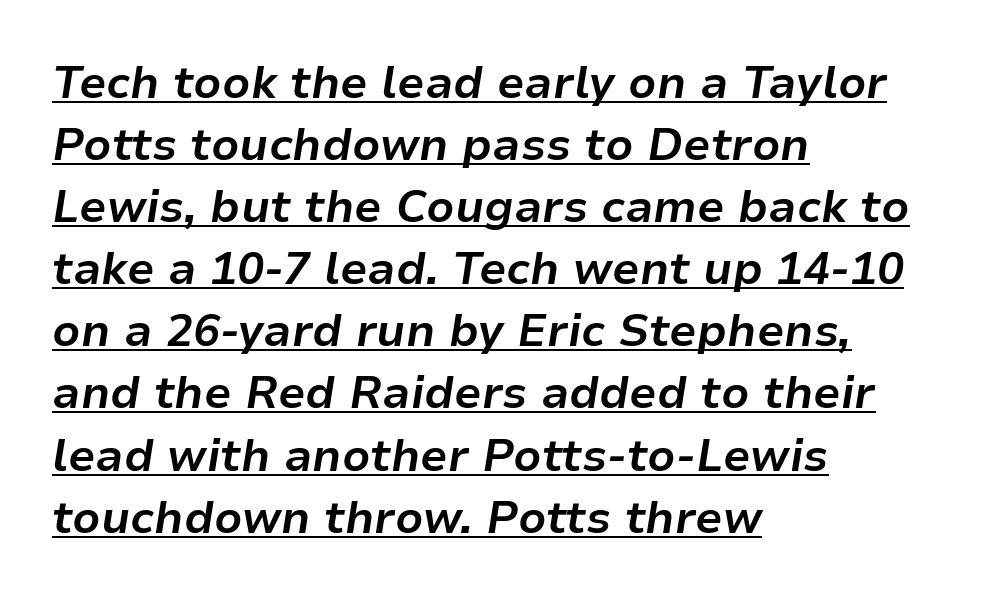
The image shows 45 px bold type, italic (leaning right); set left-aligned, normal line spacing (1.38x), normal letter spacing, underlined; low stroke contrast and a medium x-height.
